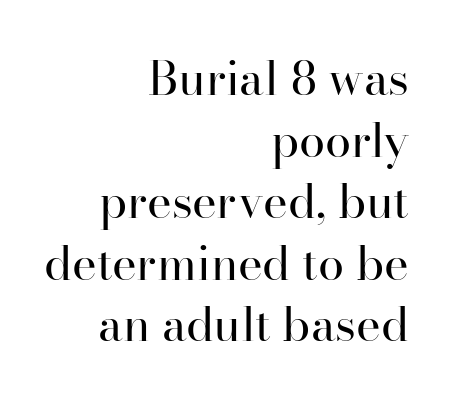
The image shows 47 px regular-weight serif type, upright; set right-aligned, normal line spacing (1.31x), normal letter spacing, not underlined; high stroke contrast and a small x-height.
